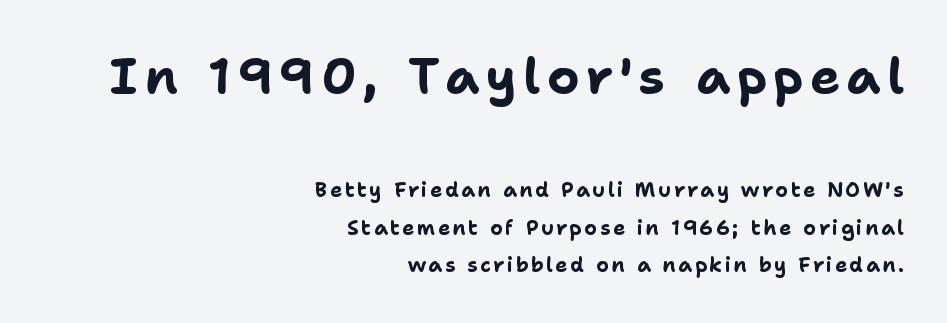
Q: Is the text bold? A: Yes.
Q: Is the text italic (slanted)? A: No, it is upright.
Q: Is the typeface a serif or a sans-serif typeface? A: Sans-serif.
Q: Is the text underlined? A: No.
Q: How is the paragraph aligned? A: Right-aligned.
Q: Which block of text is set in a larger size, the first (top) or the second (bottom)? A: The first (top) one.
Q: Width (condensed, normal, or wide)? A: Normal.
Q: Stroke contrast? A: Low.
Q: x-height? A: Medium.
Q: Monospaced? A: No.
